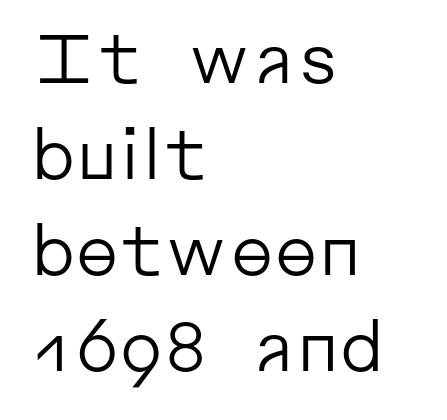
The paragraph shown leans on its left margin. You can tell it's not italic because the verticals are truly vertical. I'd call this a sans setting — the letters go barefoot. Spacing between characters is what you'd get straight out of the box.
